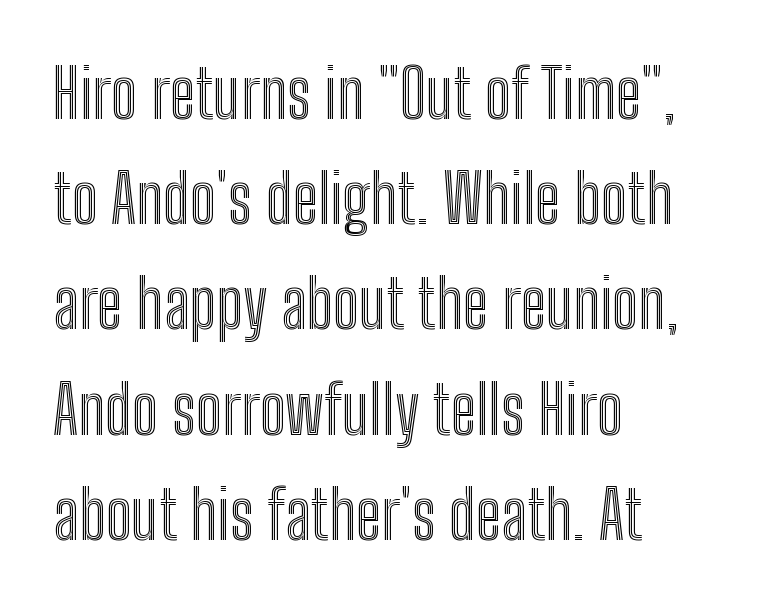
{"italic": "no", "width": "condensed", "x_height": "medium", "monospaced": "no", "underline": "no", "align": "left", "line_spacing": "normal", "line_spacing_ratio": 1.57, "letter_spacing": "normal", "letter_spacing_em": 0.0, "glyph_px": 67}
